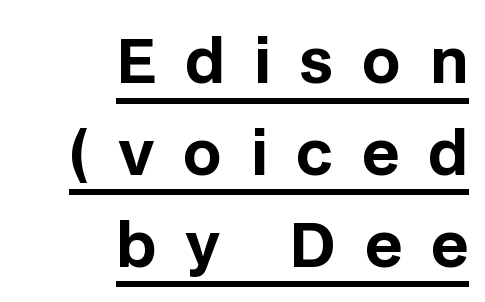
Emphasis is given by a line drawn under the lettering. The type is letterspaced generously, with wide tracking. The letters stand upright; this is a roman face. Bold? Absolutely — the strokes are thick and heavy.
